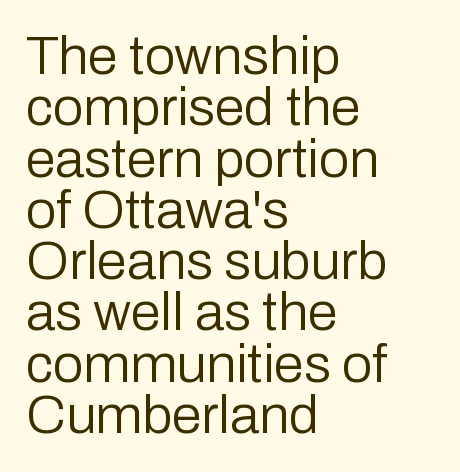
{"serif": "no", "italic": "no", "bold": "no", "weight": "regular", "width": "normal", "stroke_contrast": "low", "x_height": "medium", "monospaced": "no", "underline": "no", "align": "left", "line_spacing": "tight", "line_spacing_ratio": 0.95, "letter_spacing": "normal", "letter_spacing_em": 0.0, "glyph_px": 54}
